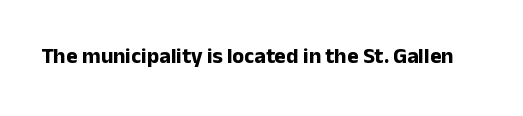
The image shows 22 px bold type, upright; set normal letter spacing, not underlined.
